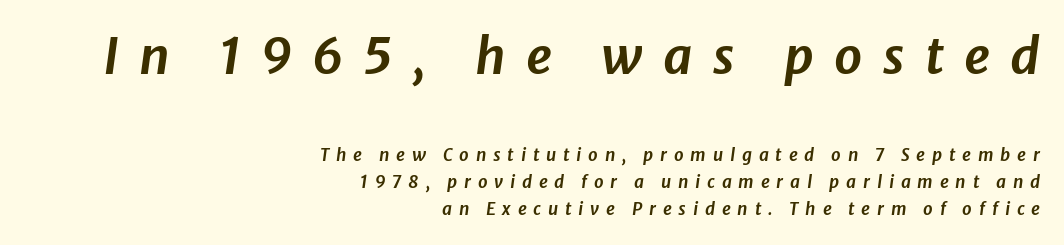
The image shows 50 px text type, italic (leaning right); set right-aligned, normal line spacing (1.6x), unusually wide letter spacing (+0.4 em), not underlined; the first (top) block is 2.94x larger; low stroke contrast and a medium x-height.
